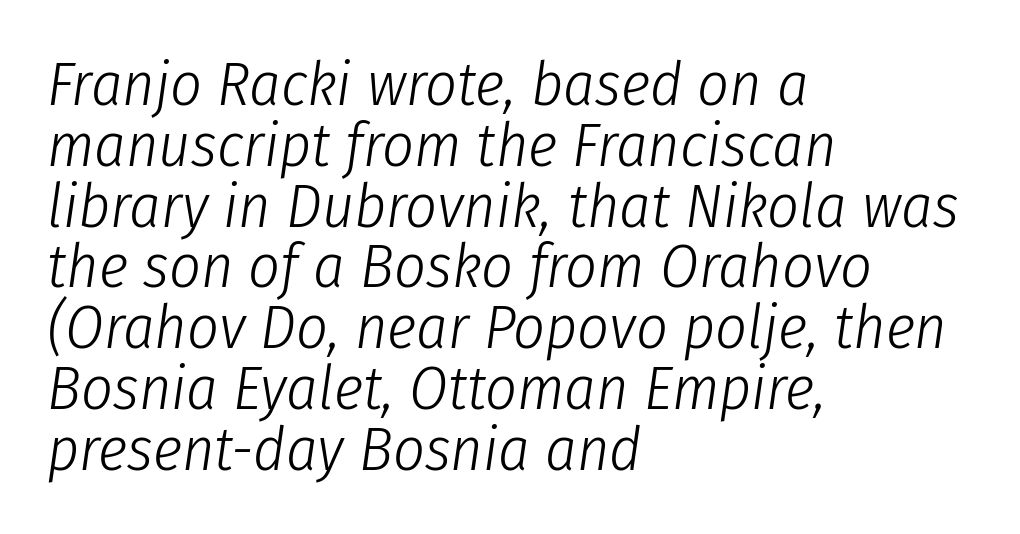
The image shows 62 px light, condensed type, italic (leaning right); set left-aligned, tight line spacing (0.98x), normal letter spacing, not underlined; low stroke contrast and a medium x-height.
